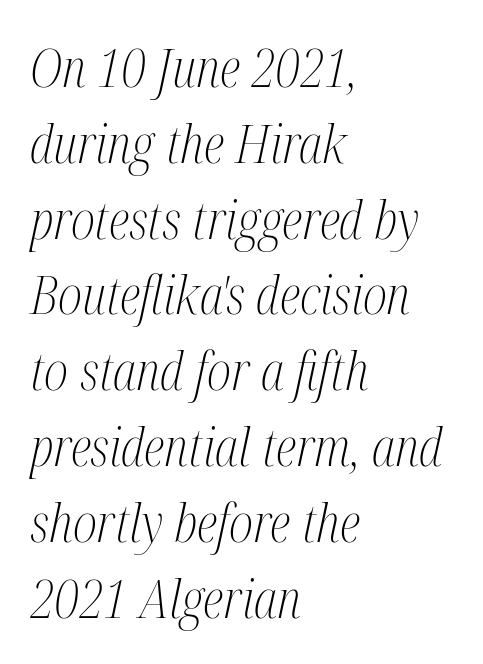
Q: Is the text bold? A: No.
Q: Is the text italic (slanted)? A: Yes, it leans right by about 12 degrees.
Q: Is the typeface a serif or a sans-serif typeface? A: Serif.
Q: Is the text underlined? A: No.
Q: How is the paragraph aligned? A: Left-aligned.
Q: Is the spacing between letters normal or unusually wide? A: Normal.
Q: Is the spacing between lines tight, normal or loose? A: Normal.
Q: Width (condensed, normal, or wide)? A: Condensed.
Q: Stroke contrast? A: Medium.
Q: x-height? A: Medium.
Q: Monospaced? A: No.
